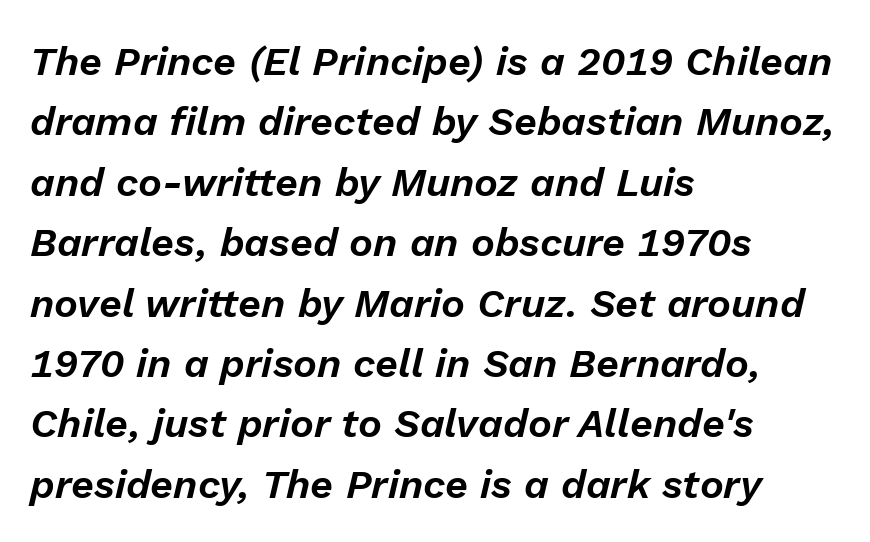
{"italic": "yes", "lean": "right", "slant_degrees": 13, "width": "normal", "stroke_contrast": "low", "x_height": "medium", "monospaced": "no", "underline": "no", "align": "left", "line_spacing": "normal", "line_spacing_ratio": 1.51, "letter_spacing": "normal", "letter_spacing_em": 0.0, "glyph_px": 40}
